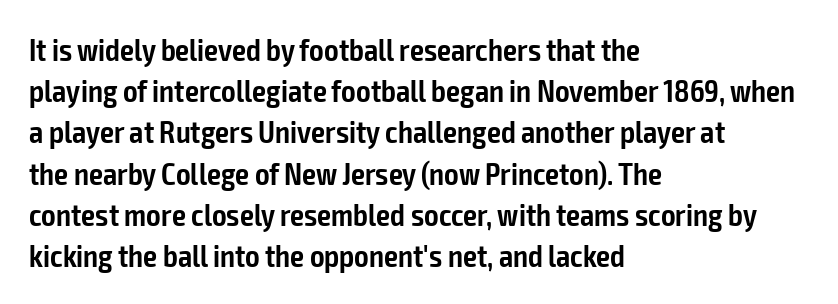
Q: Is the text bold? A: Semi-bold.
Q: Is the text italic (slanted)? A: No, it is upright.
Q: Is the typeface a serif or a sans-serif typeface? A: Sans-serif.
Q: Is the text underlined? A: No.
Q: How is the paragraph aligned? A: Left-aligned.
Q: Is the spacing between letters normal or unusually wide? A: Normal.
Q: Is the spacing between lines tight, normal or loose? A: Normal.
Q: Width (condensed, normal, or wide)? A: Condensed.
Q: Stroke contrast? A: Low.
Q: x-height? A: Medium.
Q: Monospaced? A: No.
